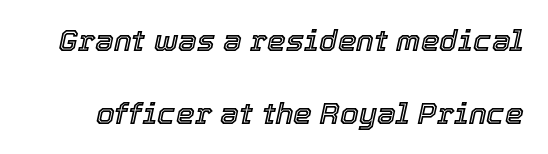
In terms of letterspacing, this is plain default setting. Does the lettering tilt? It does — this is italic. Each new line begins a long way beneath the previous one. The face used here is proportionally spaced, like ordinary book or web type.
